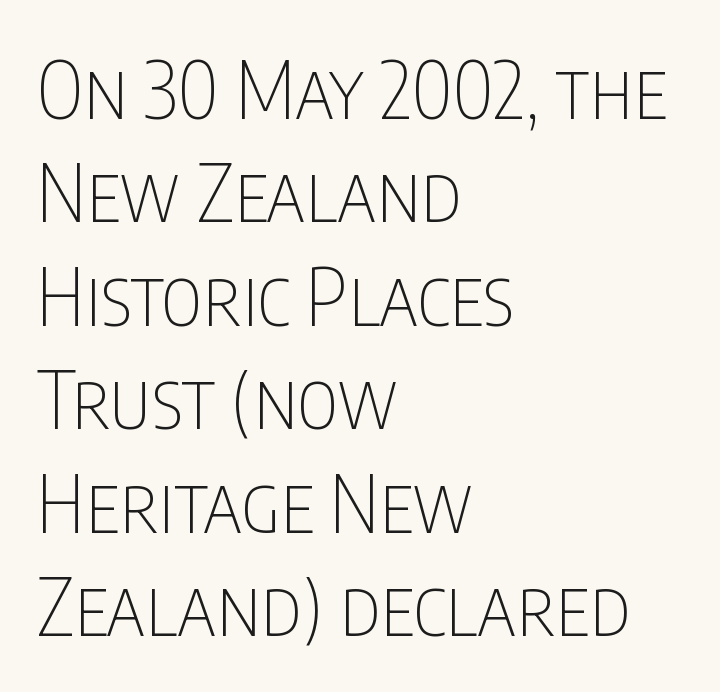
{"serif": "no", "italic": "no", "bold": "no", "weight": "thin", "width": "condensed", "stroke_contrast": "low", "x_height": "large", "monospaced": "no", "underline": "no", "align": "left", "line_spacing": "normal", "line_spacing_ratio": 1.31, "letter_spacing": "normal", "letter_spacing_em": 0.0, "glyph_px": 79}
